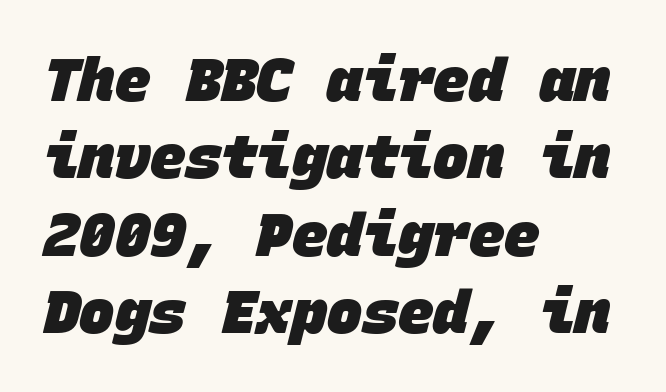
The image shows 59 px heavy sans-serif type, monospaced; set left-aligned, normal line spacing (1.31x), normal letter spacing, not underlined; low stroke contrast and a large x-height.
